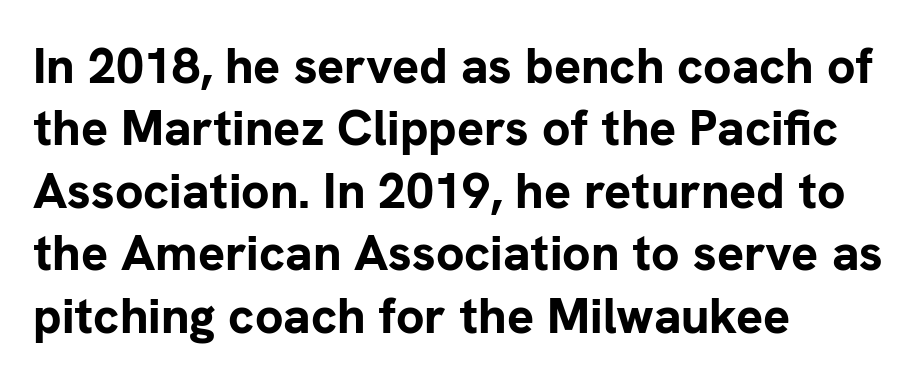
Is there much room between lines? A standard amount, neither cramped nor airy. Each line starts at the same left margin while the right side varies. Students, this is bold: see how much ink each stroke carries. Words float on clear page, feet unadorned. The face used here is proportionally spaced, like ordinary book or web type.
